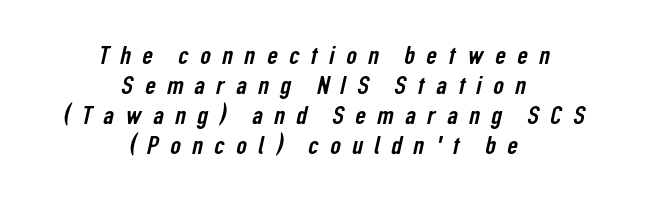
{"underline": "no", "align": "center", "line_spacing_ratio": 1.16, "letter_spacing": "wide", "letter_spacing_em": 0.44, "glyph_px": 26}
